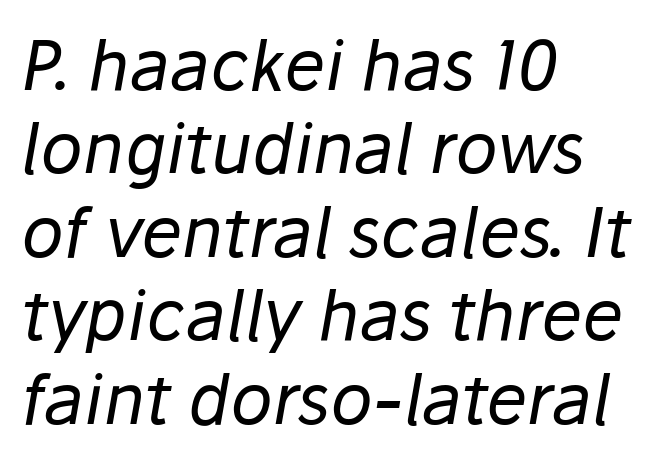
Q: Is the text bold? A: No.
Q: Is the text italic (slanted)? A: Yes, it leans right by about 10 degrees.
Q: Is the text underlined? A: No.
Q: How is the paragraph aligned? A: Left-aligned.
Q: Is the spacing between letters normal or unusually wide? A: Normal.
Q: Width (condensed, normal, or wide)? A: Normal.
Q: Stroke contrast? A: Low.
Q: x-height? A: Medium.
Q: Monospaced? A: No.
